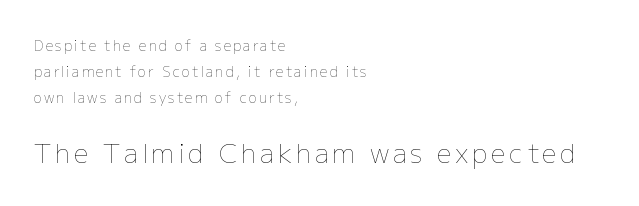
Q: Is the text bold? A: No.
Q: Is the text italic (slanted)? A: No, it is upright.
Q: Is the text underlined? A: No.
Q: How is the paragraph aligned? A: Left-aligned.
Q: Which block of text is set in a larger size, the first (top) or the second (bottom)? A: The second (bottom) one.
